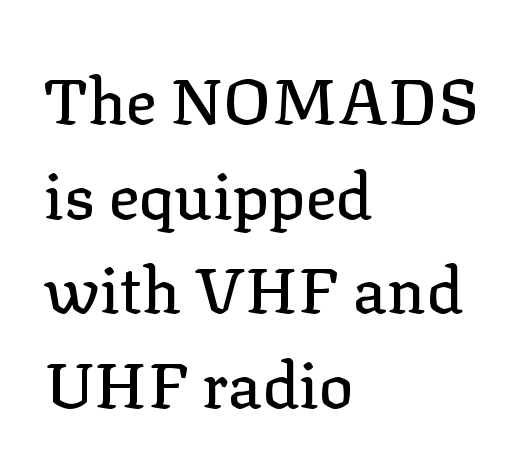
{"serif": "yes", "italic": "no", "width": "normal", "stroke_contrast": "low", "x_height": "medium", "monospaced": "no", "underline": "no", "align": "left", "line_spacing": "normal", "line_spacing_ratio": 1.48, "letter_spacing": "normal", "letter_spacing_em": 0.0, "glyph_px": 64}
